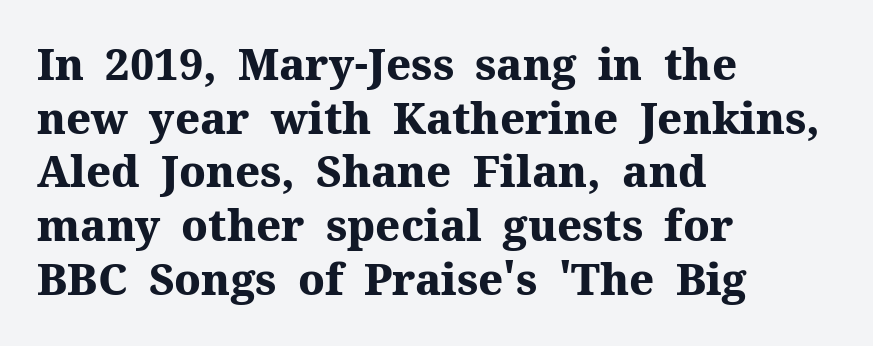
Q: Is the text bold? A: Yes.
Q: Is the text italic (slanted)? A: No, it is upright.
Q: Is the typeface a serif or a sans-serif typeface? A: Serif.
Q: Is the text underlined? A: No.
Q: How is the paragraph aligned? A: Left-aligned.
Q: Is the spacing between letters normal or unusually wide? A: Normal.
Q: Is the spacing between lines tight, normal or loose? A: Normal.
Q: Width (condensed, normal, or wide)? A: Normal.
Q: Stroke contrast? A: Medium.
Q: x-height? A: Medium.
Q: Monospaced? A: No.
